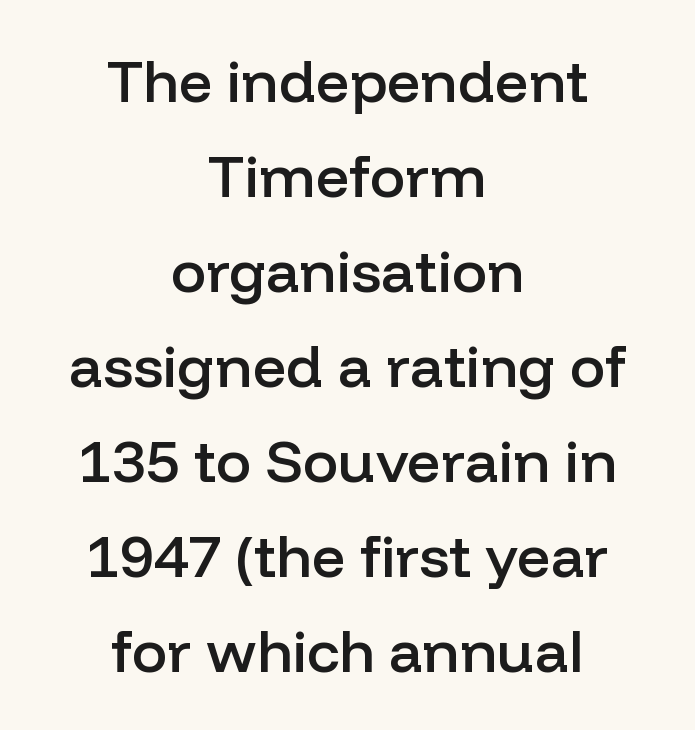
The image shows 59 px semibold sans-serif type, upright; set centered, normal line spacing (1.61x), normal letter spacing, not underlined; low stroke contrast and a medium x-height.
